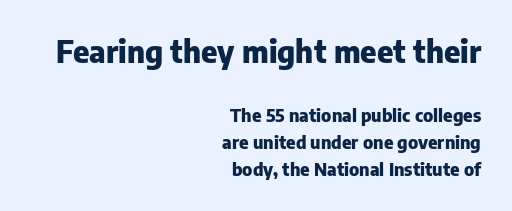
Does the copy run flush right? Yes — the right margin is perfectly even. Observe the ordinary spacing: letters are neighbours, not strangers. The face used here is proportionally spaced, like ordinary book or web type. If you drew a line through each stem, it would be perfectly vertical.
